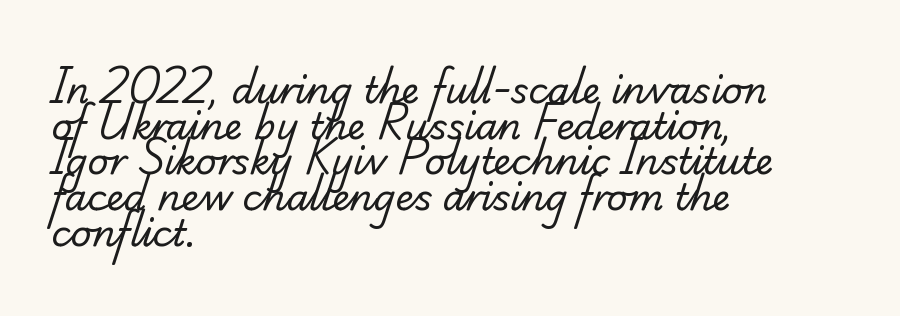
{"serif": "yes", "bold": "no", "weight": "regular", "width": "normal", "stroke_contrast": "low", "x_height": "small", "monospaced": "no", "underline": "no", "align": "left", "line_spacing": "tight", "line_spacing_ratio": 0.99, "letter_spacing": "normal", "letter_spacing_em": 0.0, "glyph_px": 36}
